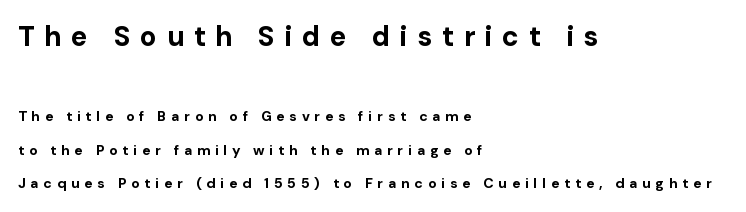
The image shows 28 px bold sans-serif type, upright; set left-aligned, loose line spacing (2.39x), unusually wide letter spacing (+0.34 em), not underlined; the first (top) block is 2.0x larger; low stroke contrast and a medium x-height.
